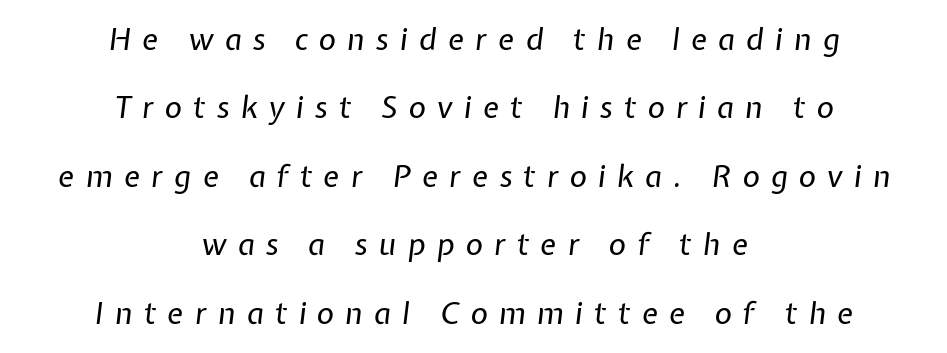
Looks like regular typesetting: each glyph gets only the width it needs. Unmarked baselines from the first word to the last. Compared with ordinary roman type, these characters are visibly tilted. Weight: in the light-to-regular range. Does extra space separate the letters? Yes, quite a lot of it. Summary of vertical rhythm: relaxed, with wide interline spacing.
